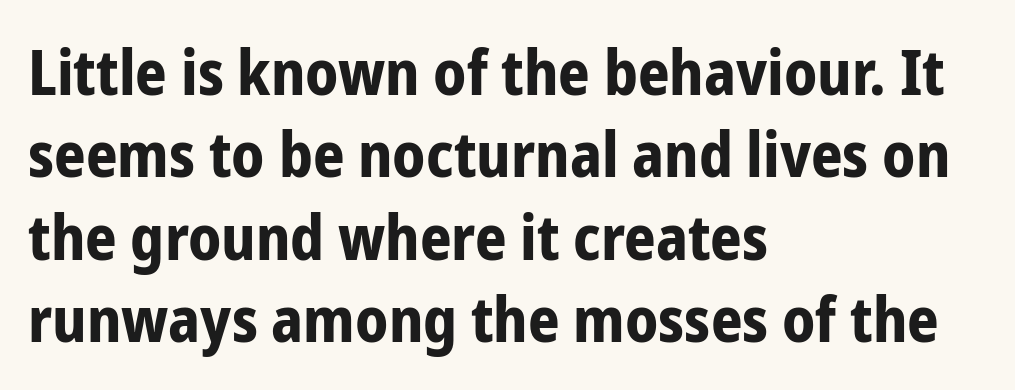
The image shows 62 px bold, condensed sans-serif type, upright; set left-aligned, normal line spacing (1.33x), normal letter spacing, not underlined; low stroke contrast and a medium x-height.
